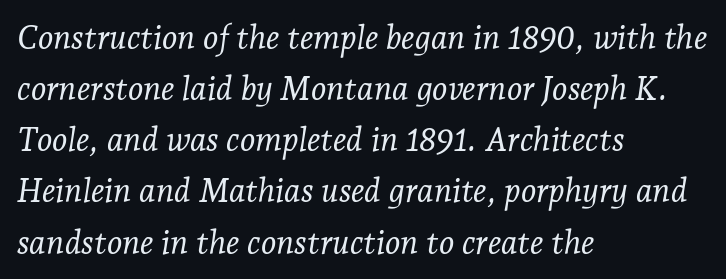
Q: Is the text bold? A: No.
Q: Is the text italic (slanted)? A: Yes, it leans right by about 7 degrees.
Q: Is the typeface a serif or a sans-serif typeface? A: Serif.
Q: Is the text underlined? A: No.
Q: How is the paragraph aligned? A: Left-aligned.
Q: Is the spacing between letters normal or unusually wide? A: Normal.
Q: Is the spacing between lines tight, normal or loose? A: Normal.
Q: Width (condensed, normal, or wide)? A: Normal.
Q: Stroke contrast? A: Low.
Q: x-height? A: Medium.
Q: Monospaced? A: No.
